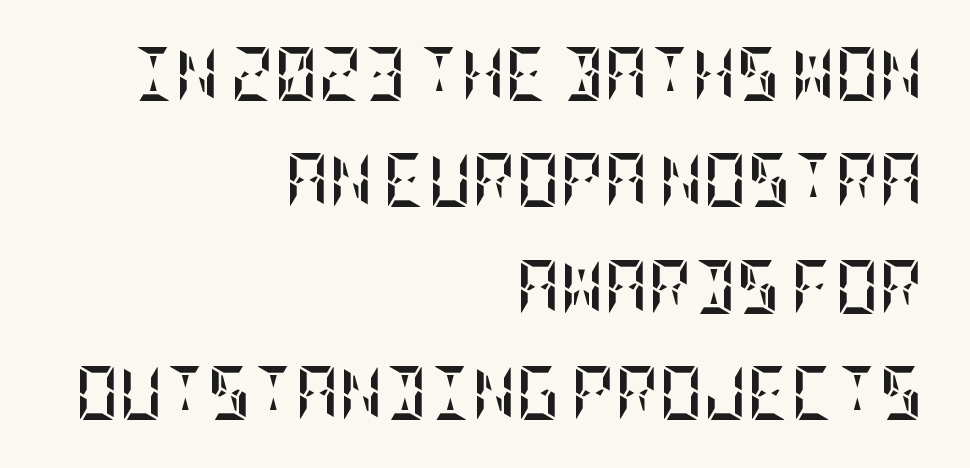
{"italic": "no", "bold": "yes", "weight": "semibold", "width": "condensed", "stroke_contrast": "low", "x_height": "large", "underline": "no", "align": "right", "line_spacing": "loose", "line_spacing_ratio": 1.97, "letter_spacing": "normal", "letter_spacing_em": 0.0, "glyph_px": 54}
